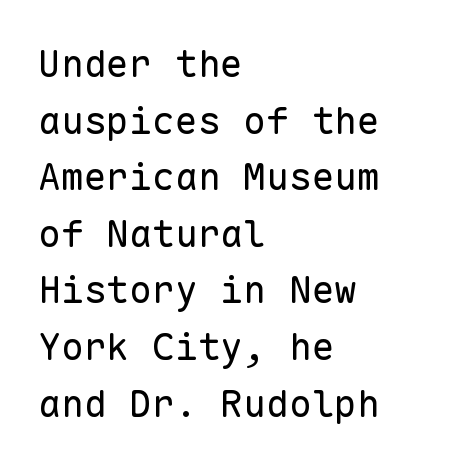
Q: Is the text bold? A: No.
Q: Is the text italic (slanted)? A: No, it is upright.
Q: Is the typeface a serif or a sans-serif typeface? A: Sans-serif.
Q: Is the text underlined? A: No.
Q: How is the paragraph aligned? A: Left-aligned.
Q: Is the spacing between letters normal or unusually wide? A: Normal.
Q: Is the spacing between lines tight, normal or loose? A: Normal.
Q: Width (condensed, normal, or wide)? A: Normal.
Q: Stroke contrast? A: Low.
Q: x-height? A: Medium.
Q: Monospaced? A: Yes.
